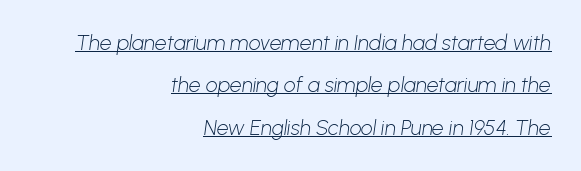
The image shows 21 px text type; set right-aligned, loose line spacing (2.02x), normal letter spacing, underlined.
